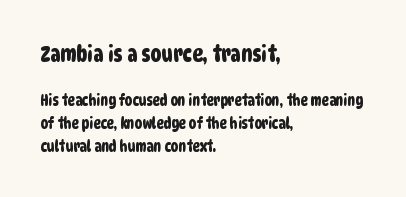
{"underline": "no", "align": "left", "line_spacing": "normal", "line_spacing_ratio": 1.53, "letter_spacing": "normal", "letter_spacing_em": 0.0, "larger_block": "first", "size_ratio": 1.47, "glyph_px": 22}
